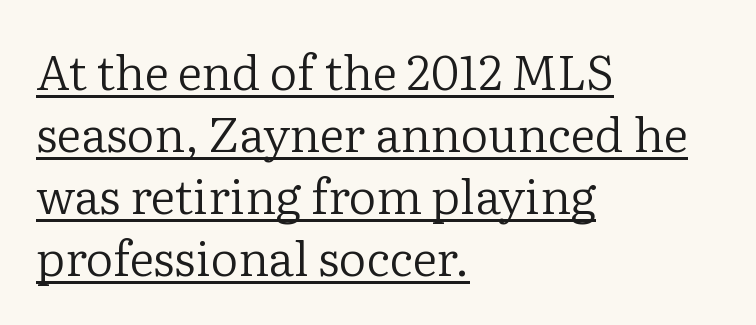
Think of a printed novel: that variable character pitch is what you see here. The typesetting does not lean heavy: it is not bold. Each line starts at the same left margin while the right side varies. Posture: vertical.
